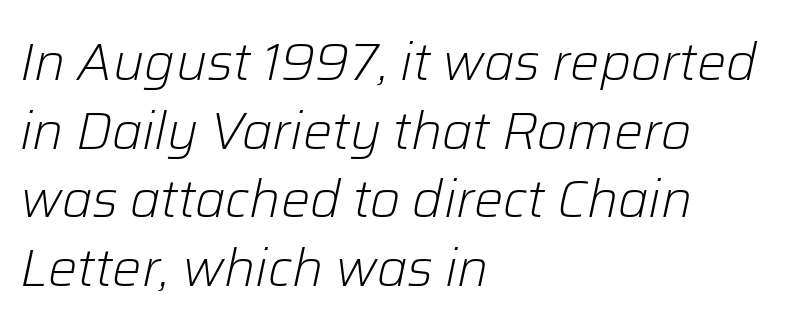
Q: Is the text bold? A: No.
Q: Is the text italic (slanted)? A: Yes, it leans right by about 12 degrees.
Q: Is the text underlined? A: No.
Q: How is the paragraph aligned? A: Left-aligned.
Q: Is the spacing between letters normal or unusually wide? A: Normal.
Q: Is the spacing between lines tight, normal or loose? A: Normal.
Q: Width (condensed, normal, or wide)? A: Normal.
Q: Stroke contrast? A: Low.
Q: x-height? A: Medium.
Q: Monospaced? A: No.
